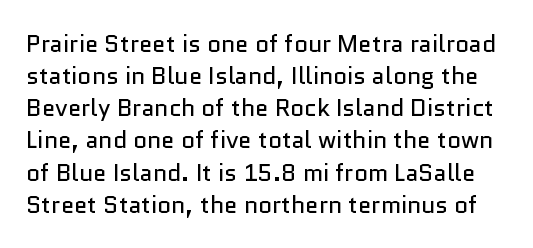
Q: Is the text bold? A: No.
Q: Is the text italic (slanted)? A: No, it is upright.
Q: Is the text underlined? A: No.
Q: Is the spacing between letters normal or unusually wide? A: Normal.
Q: Is the spacing between lines tight, normal or loose? A: Normal.
